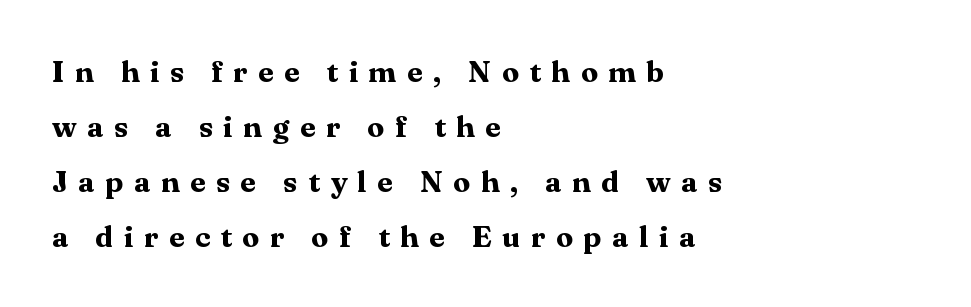
The image shows 30 px bold serif type, upright; set left-aligned, line spacing 1.83x, unusually wide letter spacing (+0.36 em), not underlined; medium stroke contrast and a medium x-height.
